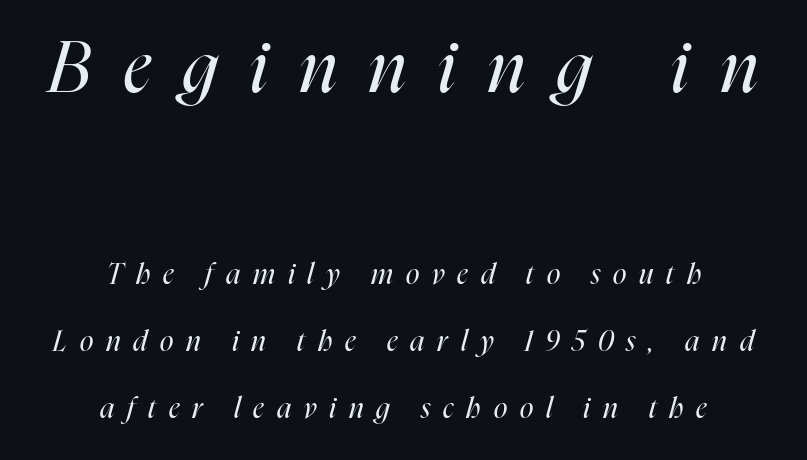
{"italic": "yes", "lean": "right", "slant_degrees": 16, "bold": "no", "weight": "regular", "width": "condensed", "stroke_contrast": "high", "x_height": "medium", "monospaced": "no", "underline": "no", "align": "center", "line_spacing": "loose", "line_spacing_ratio": 2.39, "letter_spacing": "wide", "letter_spacing_em": 0.46, "larger_block": "first", "size_ratio": 2.54, "glyph_px": 71}
